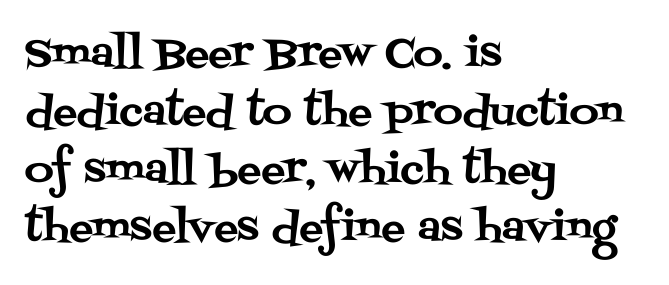
{"serif": "yes", "italic": "no", "width": "normal", "stroke_contrast": "medium", "x_height": "large", "monospaced": "no", "underline": "no", "align": "left", "line_spacing": "normal", "line_spacing_ratio": 1.45, "letter_spacing": "normal", "letter_spacing_em": 0.0, "glyph_px": 40}
